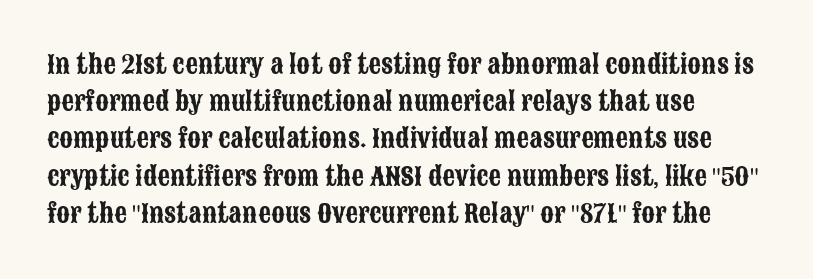
No extra tracking has been applied to these lines. This rendering features lettering with no underline. The type sits square on the baseline with zero lean. What's the leading like? Ordinary, nothing unusual.
